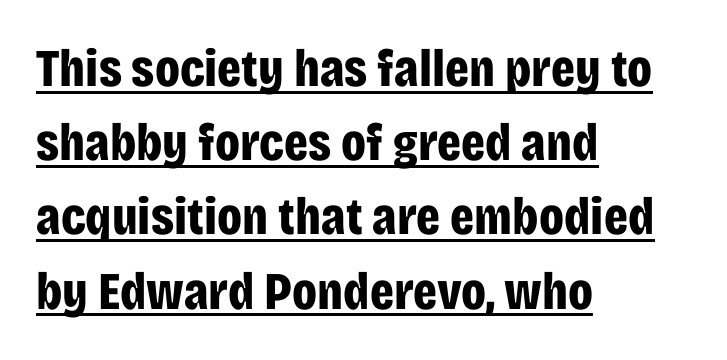
Q: Is the text bold? A: Yes.
Q: Is the text italic (slanted)? A: No, it is upright.
Q: Is the typeface a serif or a sans-serif typeface? A: Sans-serif.
Q: Is the text underlined? A: Yes.
Q: How is the paragraph aligned? A: Left-aligned.
Q: Is the spacing between letters normal or unusually wide? A: Normal.
Q: Is the spacing between lines tight, normal or loose? A: Normal.
Q: Width (condensed, normal, or wide)? A: Condensed.
Q: Stroke contrast? A: Low.
Q: x-height? A: Large.
Q: Monospaced? A: No.
